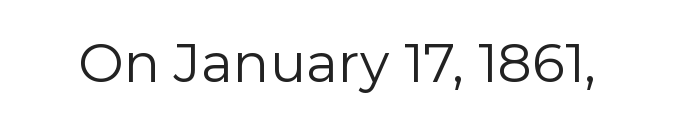
Q: Is the text bold? A: No.
Q: Is the text italic (slanted)? A: No, it is upright.
Q: Is the typeface a serif or a sans-serif typeface? A: Sans-serif.
Q: Is the text underlined? A: No.
Q: Is the spacing between letters normal or unusually wide? A: Normal.
Q: Width (condensed, normal, or wide)? A: Normal.
Q: Stroke contrast? A: Low.
Q: x-height? A: Medium.
Q: Monospaced? A: No.
